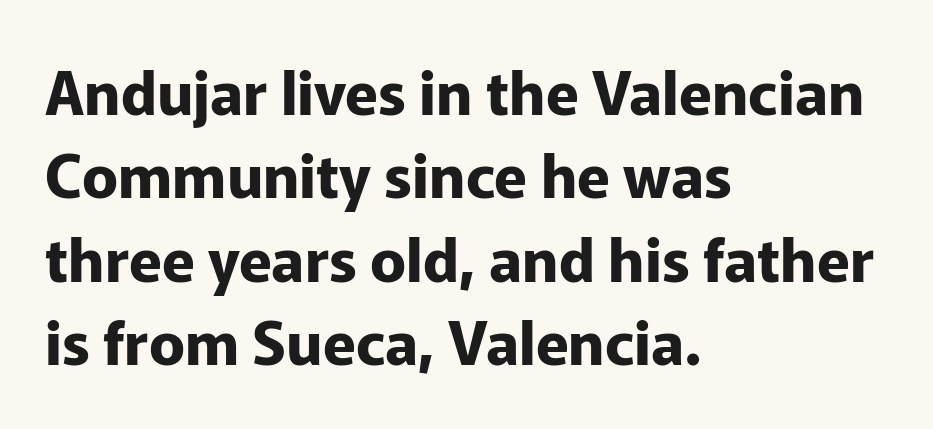
Observe the ordinary spacing: letters are neighbours, not strangers. The designer left line spacing at the default. I'd call this a sans setting — the letters go barefoot. Teacher's note: observe the even left margin — that is flush-left alignment. When letters stand straight like this, we call the style roman or upright. Is the type bold? Yes — the strokes are clearly thick and heavy.
